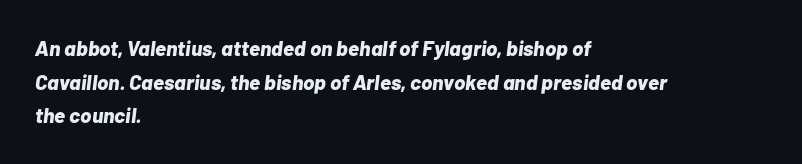
Is the type bold? Yes — the strokes are clearly thick and heavy. Just letters on the line, the space beneath them empty. Regarding leading, the lines here are spaced in the standard way. Characters follow at the spacing the type designer built in. All the whitespace from short lines collects on the right. This is oblique type, the kind used for emphasis or titles.
